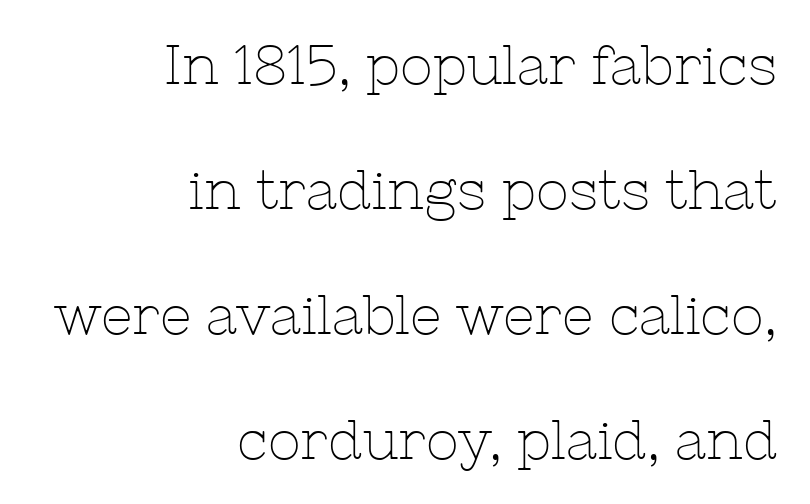
{"serif": "yes", "italic": "no", "bold": "no", "weight": "thin", "width": "normal", "stroke_contrast": "low", "x_height": "medium", "monospaced": "no", "underline": "no", "align": "right", "line_spacing": "loose", "line_spacing_ratio": 2.27, "letter_spacing": "normal", "letter_spacing_em": 0.0, "glyph_px": 55}
